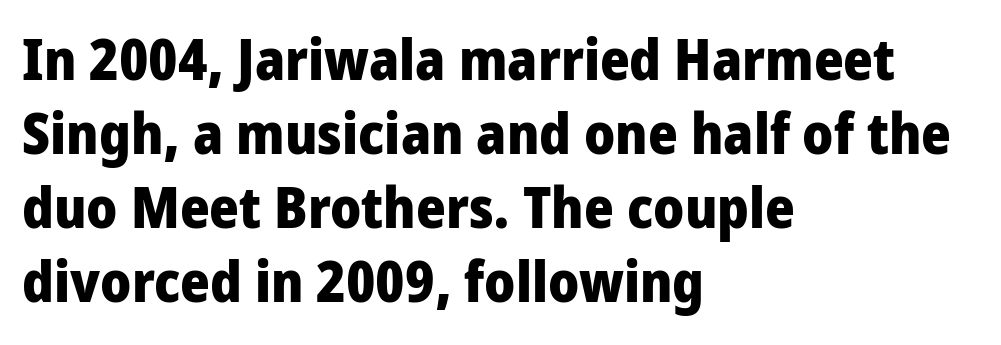
The text block is weighted toward the left margin, trailing off unevenly rightward. The face used here is a sans, in the tradition of grotesques and geometrics. Just letters on the line, the space beneath them empty. The horizontal fit of the characters is conventional and even.
